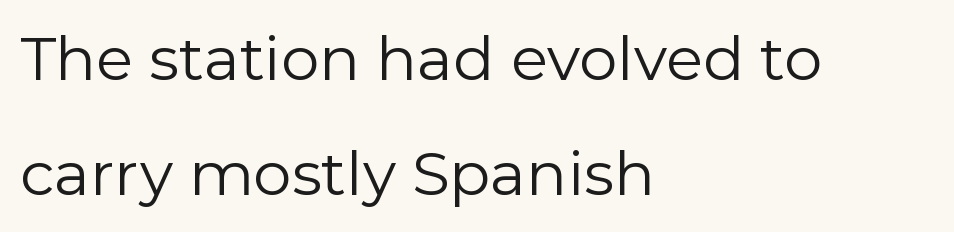
The image shows 61 px regular-weight sans-serif type, upright; set left-aligned, line spacing 1.89x, normal letter spacing, not underlined; low stroke contrast and a medium x-height.
